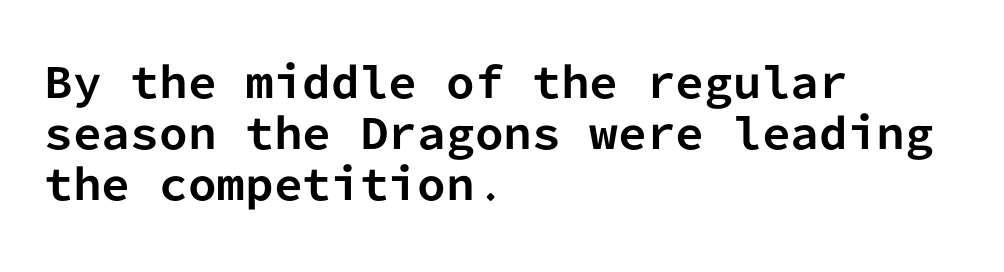
These lines are rendered in a fixed-pitch font. In CSS terms this would be text-align: left. The tracking reads as untouched default to a designer's eye. Anything drawn beneath the words? Only blank space. The face used here is a sans, in the tradition of grotesques and geometrics.
